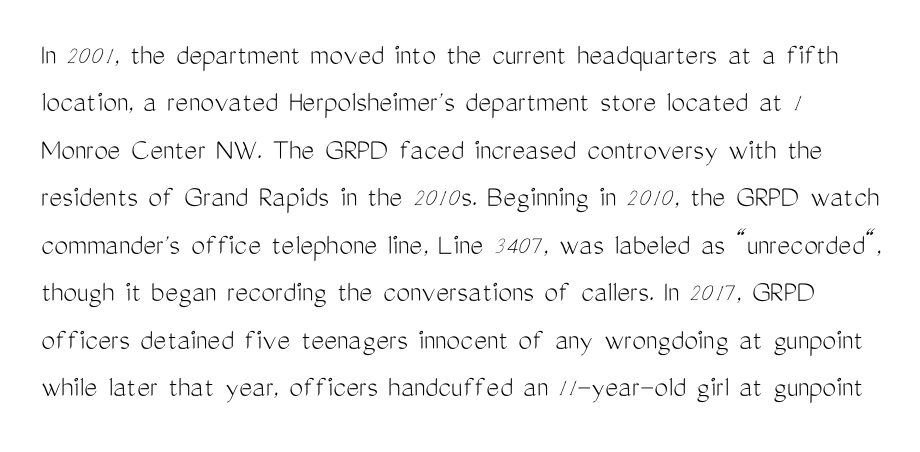
Q: Is the text bold? A: No.
Q: Is the text italic (slanted)? A: No, it is upright.
Q: Is the typeface a serif or a sans-serif typeface? A: Sans-serif.
Q: Is the text underlined? A: No.
Q: Is the spacing between letters normal or unusually wide? A: Normal.
Q: Is the spacing between lines tight, normal or loose? A: Normal.
Q: Width (condensed, normal, or wide)? A: Condensed.
Q: Stroke contrast? A: Medium.
Q: x-height? A: Medium.
Q: Monospaced? A: No.
